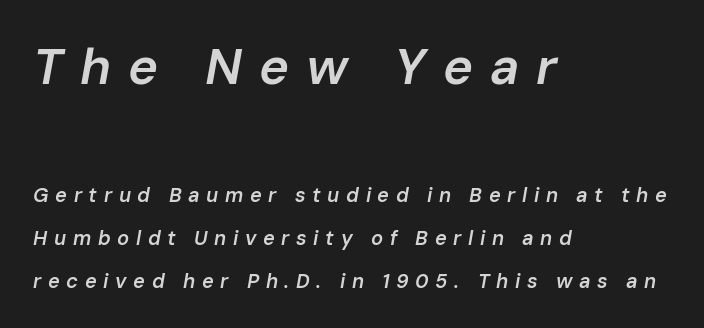
Q: Is the text bold? A: Semi-bold.
Q: Is the text italic (slanted)? A: Yes, it leans right by about 10 degrees.
Q: Is the text underlined? A: No.
Q: How is the paragraph aligned? A: Left-aligned.
Q: Is the spacing between letters normal or unusually wide? A: Unusually wide.
Q: Is the spacing between lines tight, normal or loose? A: Loose.
Q: Which block of text is set in a larger size, the first (top) or the second (bottom)? A: The first (top) one.
Q: Width (condensed, normal, or wide)? A: Normal.
Q: Stroke contrast? A: Low.
Q: x-height? A: Medium.
Q: Monospaced? A: No.
